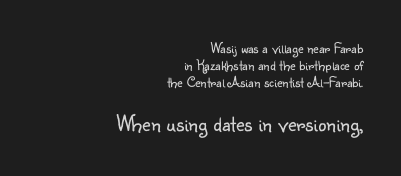
{"italic": "no", "bold": "no", "underline": "no", "align": "right", "line_spacing": "tight", "line_spacing_ratio": 1.14, "letter_spacing": "normal", "letter_spacing_em": 0.0, "larger_block": "second", "size_ratio": 1.53, "glyph_px": 23}
